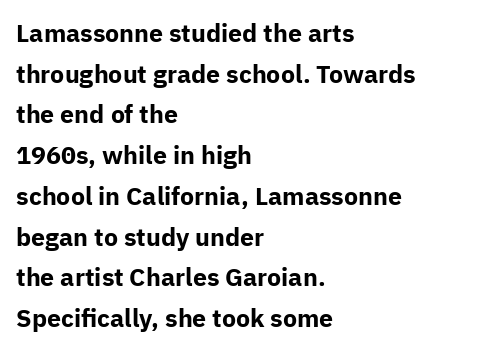
{"italic": "no", "bold": "yes", "underline": "no", "align": "left", "line_spacing": "normal", "line_spacing_ratio": 1.63, "letter_spacing": "normal", "letter_spacing_em": 0.0, "glyph_px": 25}
